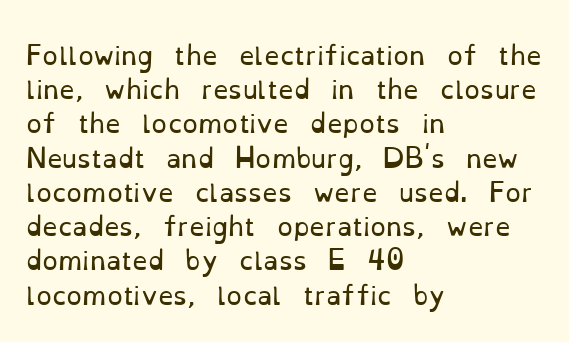
The image shows 25 px text type, upright; set left-aligned, normal line spacing (1.37x), normal letter spacing, not underlined.
